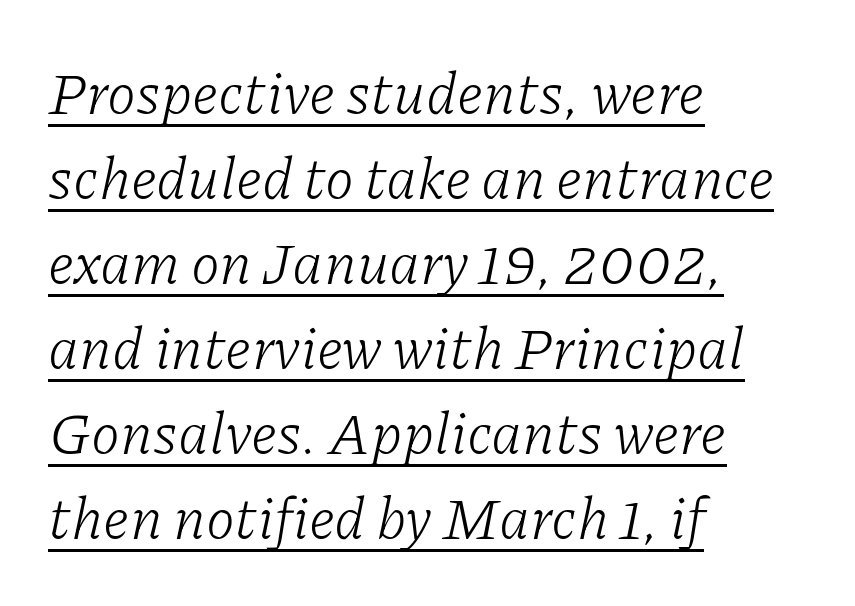
Q: Is the text bold? A: No.
Q: Is the text italic (slanted)? A: Yes, it leans right by about 11 degrees.
Q: Is the typeface a serif or a sans-serif typeface? A: Serif.
Q: Is the text underlined? A: Yes.
Q: How is the paragraph aligned? A: Left-aligned.
Q: Is the spacing between letters normal or unusually wide? A: Normal.
Q: Is the spacing between lines tight, normal or loose? A: Normal.
Q: Width (condensed, normal, or wide)? A: Normal.
Q: Stroke contrast? A: Low.
Q: x-height? A: Medium.
Q: Monospaced? A: No.
